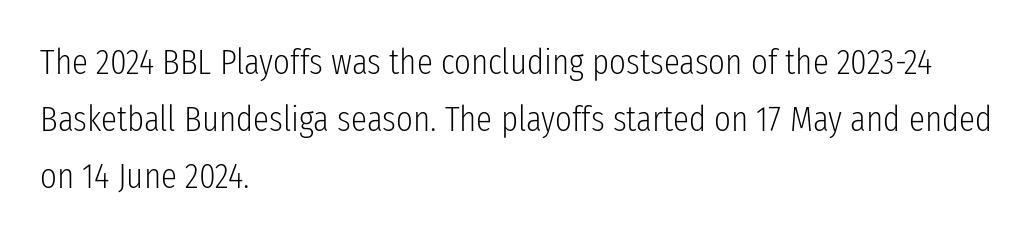
Q: Is the text bold? A: No.
Q: Is the text italic (slanted)? A: No, it is upright.
Q: Is the typeface a serif or a sans-serif typeface? A: Sans-serif.
Q: Is the text underlined? A: No.
Q: How is the paragraph aligned? A: Left-aligned.
Q: Is the spacing between letters normal or unusually wide? A: Normal.
Q: Is the spacing between lines tight, normal or loose? A: Normal.
Q: Width (condensed, normal, or wide)? A: Condensed.
Q: Stroke contrast? A: Low.
Q: x-height? A: Medium.
Q: Monospaced? A: No.
